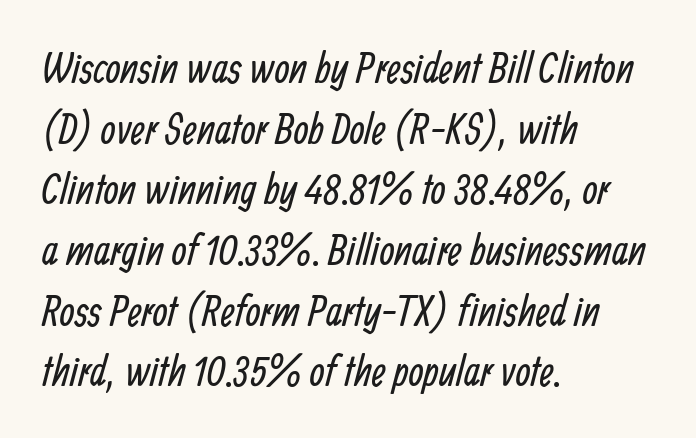
Q: Is the text bold? A: No.
Q: Is the typeface a serif or a sans-serif typeface? A: Sans-serif.
Q: Is the text underlined? A: No.
Q: How is the paragraph aligned? A: Left-aligned.
Q: Is the spacing between letters normal or unusually wide? A: Normal.
Q: Is the spacing between lines tight, normal or loose? A: Normal.
Q: Width (condensed, normal, or wide)? A: Condensed.
Q: Stroke contrast? A: Low.
Q: x-height? A: Medium.
Q: Monospaced? A: No.
